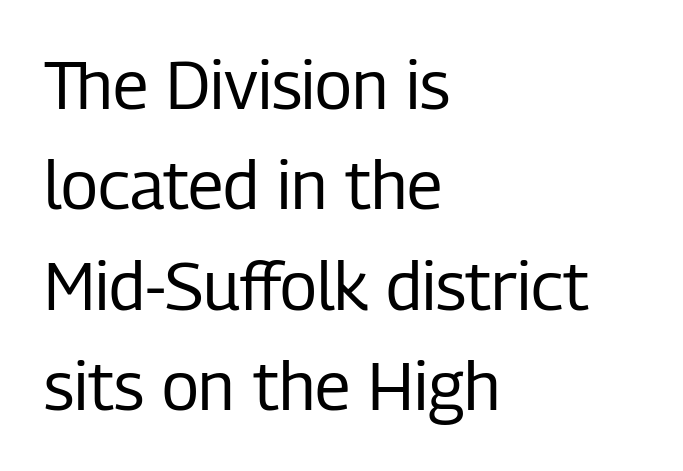
Weight: not bold — regular or lighter. What stands out about the letter spacing? Nothing — it is the standard amount. Where is the straight margin? On the left. Font category for this specimen: sans-serif.
